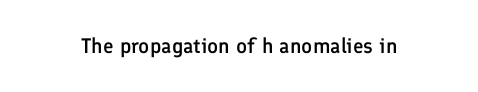
The image shows 21 px text type, upright; set normal letter spacing, not underlined.
